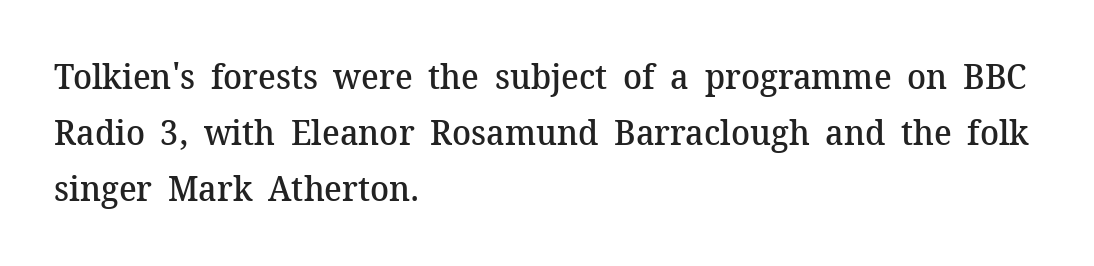
{"serif": "yes", "italic": "no", "bold": "semi", "weight": "semibold", "width": "normal", "stroke_contrast": "medium", "x_height": "medium", "monospaced": "no", "underline": "no", "align": "left", "line_spacing": "normal", "line_spacing_ratio": 1.6, "letter_spacing": "normal", "letter_spacing_em": 0.0, "glyph_px": 35}
